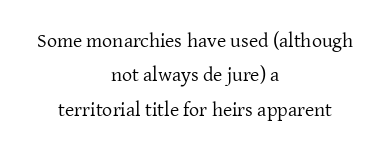
{"italic": "no", "bold": "no", "underline": "no", "align": "center", "line_spacing_ratio": 1.72, "letter_spacing": "normal", "letter_spacing_em": 0.0, "glyph_px": 20}
